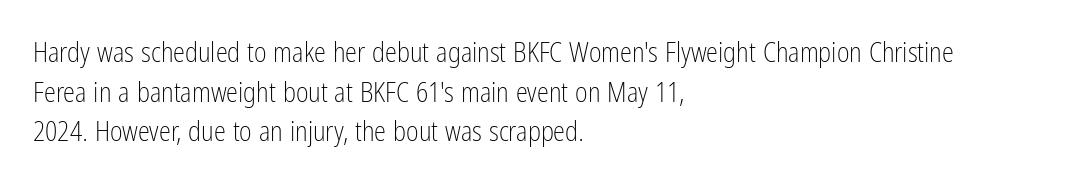
{"italic": "no", "bold": "no", "underline": "no", "align": "left", "line_spacing": "normal", "line_spacing_ratio": 1.47, "letter_spacing": "normal", "letter_spacing_em": 0.0, "glyph_px": 27}
